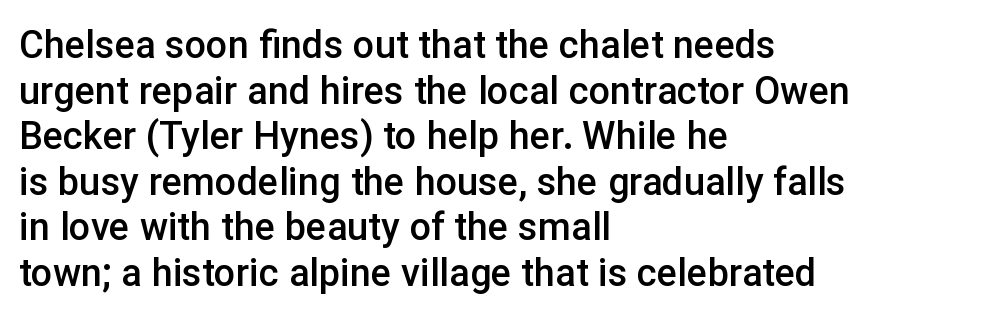
The image shows 38 px semibold sans-serif type, upright; set left-aligned, line spacing 1.2x, normal letter spacing, not underlined; low stroke contrast and a medium x-height.
